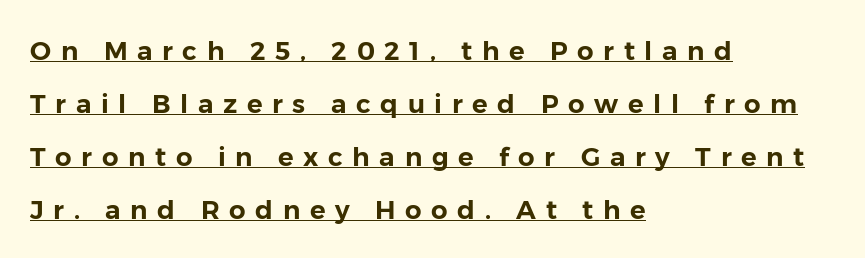
Alignment: flush left. This sample carries an underscore along the baseline area. This rendering widens character spacing well past its baseline value. Baseline-to-baseline distance is far greater than the letter height.
